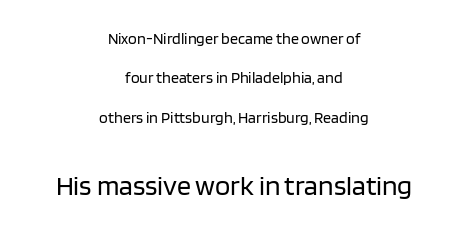
{"serif": "no", "italic": "no", "bold": "no", "weight": "regular", "width": "normal", "stroke_contrast": "low", "x_height": "large", "monospaced": "no", "underline": "no", "align": "center", "line_spacing": "loose", "line_spacing_ratio": 2.46, "letter_spacing": "normal", "letter_spacing_em": 0.0, "larger_block": "second", "size_ratio": 1.75, "glyph_px": 28}
